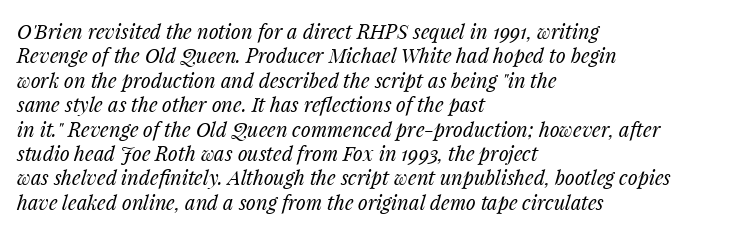
Does the lettering tilt? It does — this is italic. The string is rendered with underlining switched off. Is the letter spacing exaggerated? No — it looks like the ordinary default. The typesetting does not lean heavy: it is not bold.
